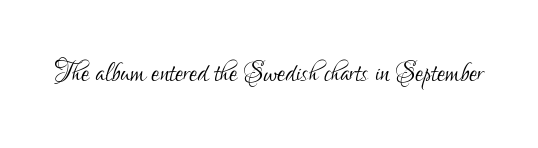
The image shows 36 px light, condensed sans-serif type; set normal letter spacing, not underlined; low stroke contrast and a small x-height.
